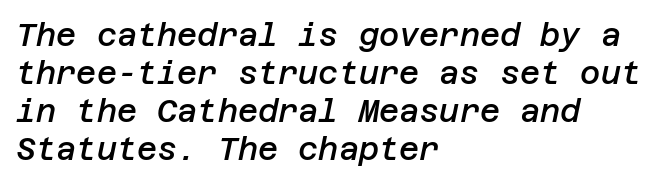
{"italic": "yes", "lean": "right", "slant_degrees": 12, "bold": "semi", "weight": "semibold", "width": "normal", "stroke_contrast": "low", "x_height": "large", "underline": "no", "align": "left", "line_spacing_ratio": 1.23, "letter_spacing": "normal", "letter_spacing_em": 0.0, "glyph_px": 31}
